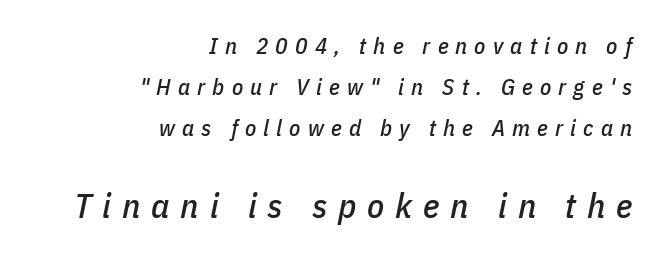
Q: Is the text italic (slanted)? A: Yes, it leans right by about 11 degrees.
Q: Is the text underlined? A: No.
Q: How is the paragraph aligned? A: Right-aligned.
Q: Is the spacing between letters normal or unusually wide? A: Unusually wide.
Q: Which block of text is set in a larger size, the first (top) or the second (bottom)? A: The second (bottom) one.
Q: Width (condensed, normal, or wide)? A: Condensed.
Q: Stroke contrast? A: Low.
Q: x-height? A: Medium.
Q: Monospaced? A: No.
